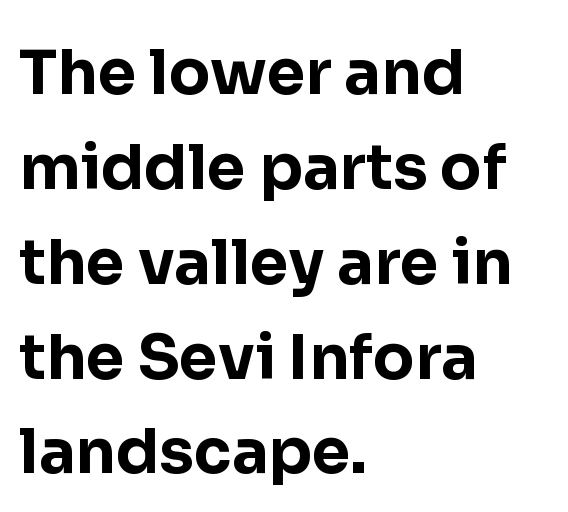
Does the copy run flush right? No — it runs flush left. Regarding leading, the lines here are spaced in the standard way. In terms of letterform style, serifs are entirely absent. When letters stand straight like this, we call the style roman or upright. The space directly below the letters is spotless.
